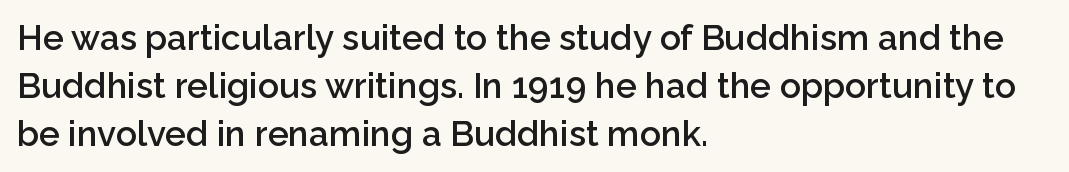
{"serif": "no", "italic": "no", "bold": "semi", "weight": "semibold", "width": "normal", "stroke_contrast": "low", "x_height": "medium", "monospaced": "no", "underline": "no", "align": "left", "line_spacing": "normal", "line_spacing_ratio": 1.37, "letter_spacing": "normal", "letter_spacing_em": 0.0, "glyph_px": 35}
